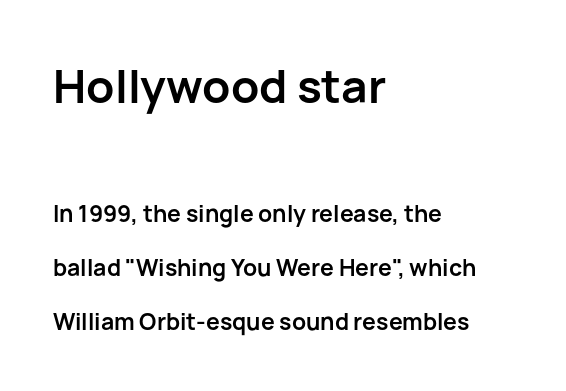
{"serif": "no", "italic": "no", "bold": "yes", "weight": "semibold", "width": "normal", "stroke_contrast": "low", "x_height": "medium", "monospaced": "no", "underline": "no", "align": "left", "line_spacing": "loose", "line_spacing_ratio": 2.34, "letter_spacing": "normal", "letter_spacing_em": 0.0, "larger_block": "first", "size_ratio": 2.0, "glyph_px": 46}
